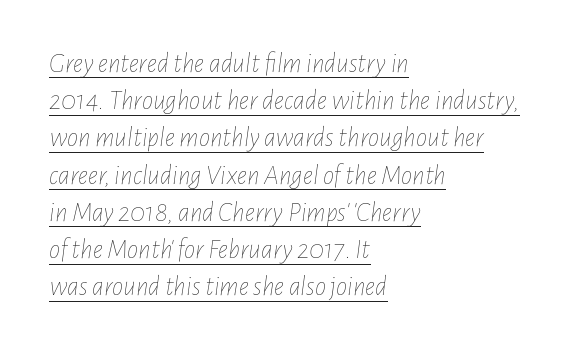
The image shows 28 px thin, condensed type, italic (leaning right); set left-aligned, normal line spacing (1.33x), normal letter spacing, underlined; low stroke contrast and a medium x-height.
